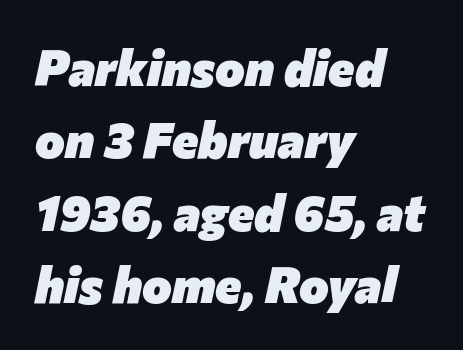
{"italic": "yes", "lean": "right", "slant_degrees": 12, "bold": "yes", "weight": "heavy", "width": "normal", "stroke_contrast": "low", "x_height": "medium", "monospaced": "no", "underline": "no", "align": "left", "line_spacing": "normal", "line_spacing_ratio": 1.45, "letter_spacing": "normal", "letter_spacing_em": 0.0, "glyph_px": 50}
